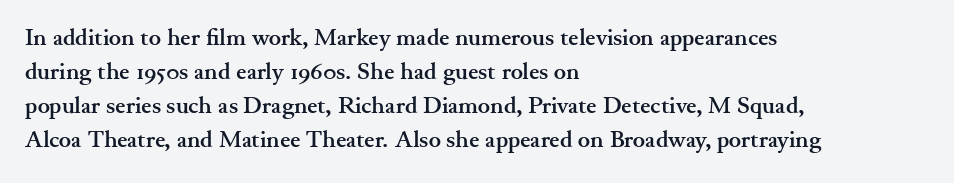
{"italic": "no", "bold": "yes", "underline": "no", "align": "left", "line_spacing": "normal", "line_spacing_ratio": 1.48, "letter_spacing": "normal", "letter_spacing_em": 0.0, "glyph_px": 23}
